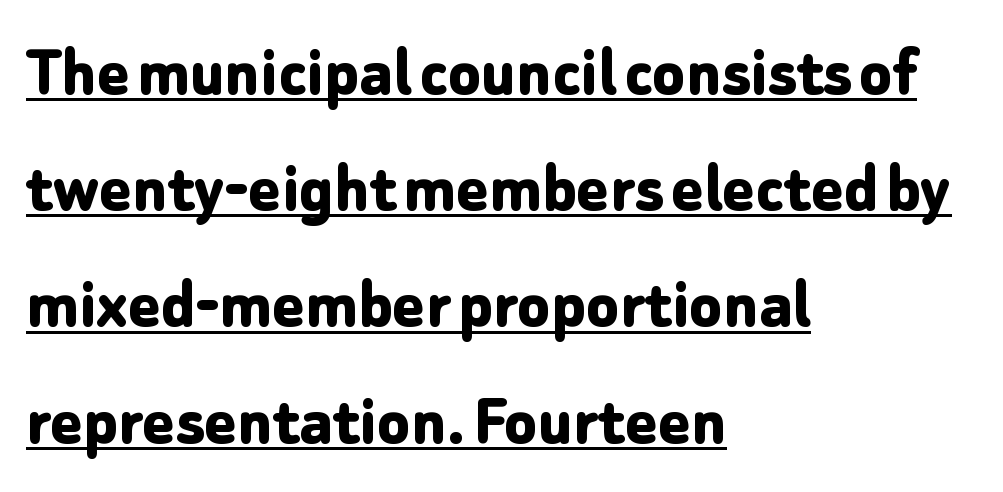
The rendering uses the underline text-decoration. No feet cap the strokes, marking this as sans-serif type. Left-aligned paragraph, ragged on the right. You could not count columns in this text — the font is proportionally spaced.
